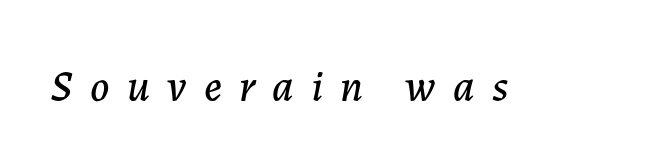
{"italic": "yes", "lean": "right", "slant_degrees": 7, "width": "normal", "stroke_contrast": "low", "x_height": "medium", "monospaced": "no", "underline": "no", "letter_spacing": "wide", "letter_spacing_em": 0.39, "glyph_px": 44}
